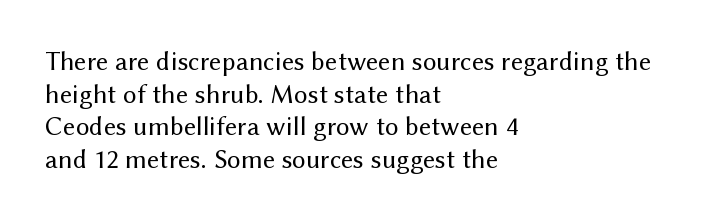
The image shows 27 px text type, upright; set left-aligned, line spacing 1.21x, normal letter spacing, not underlined.
